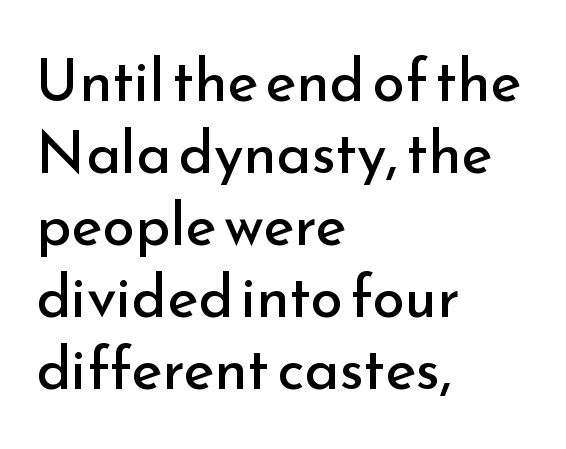
{"serif": "no", "italic": "no", "bold": "no", "weight": "regular", "width": "normal", "stroke_contrast": "low", "x_height": "small", "monospaced": "no", "underline": "no", "align": "left", "line_spacing_ratio": 1.22, "letter_spacing": "normal", "letter_spacing_em": 0.0, "glyph_px": 59}
